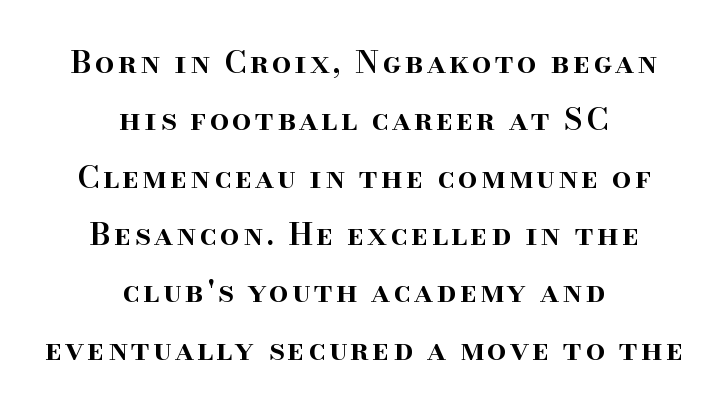
The image shows 31 px semibold serif type, upright; set centered, line spacing 1.85x, not underlined; high stroke contrast and a small x-height.
